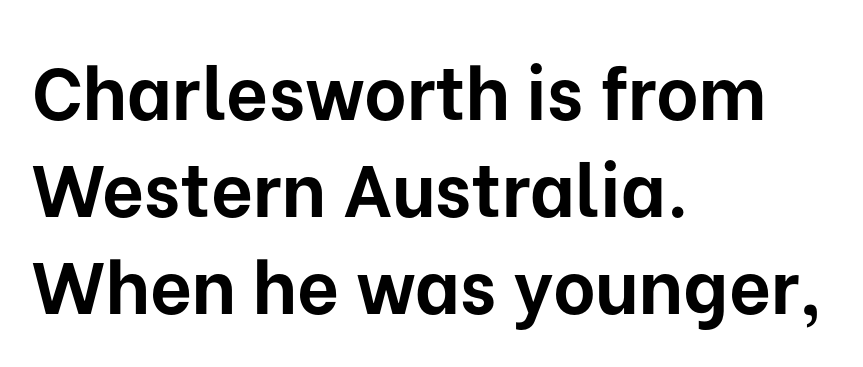
A typesetter would call this leading conventional body-copy spacing. You could not count columns in this text — the font is proportionally spaced. Does the weight exceed regular? Yes, all the way to bold. The letters sit at their default tracking, neither squeezed nor spread. The lines are quadded left. The axis of the letterforms is exactly vertical.
